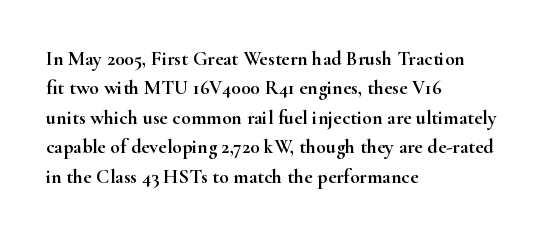
Q: Is the text italic (slanted)? A: No, it is upright.
Q: Is the text underlined? A: No.
Q: How is the paragraph aligned? A: Left-aligned.
Q: Is the spacing between letters normal or unusually wide? A: Normal.
Q: Is the spacing between lines tight, normal or loose? A: Normal.
